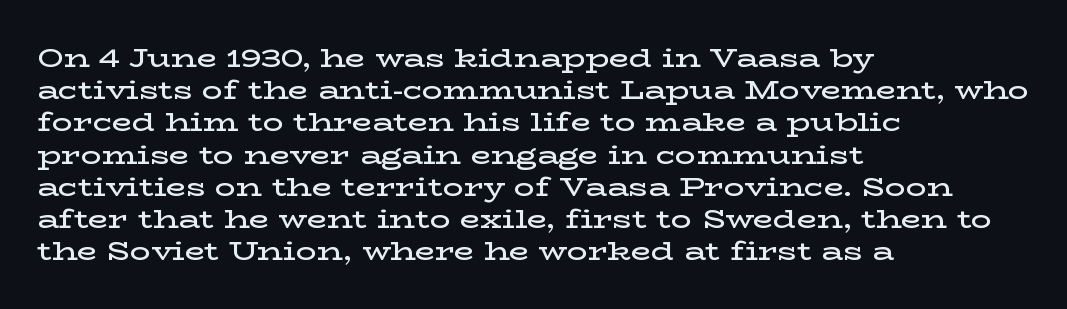
{"italic": "no", "bold": "semi", "underline": "no", "align": "left", "line_spacing_ratio": 1.24, "letter_spacing": "normal", "letter_spacing_em": 0.0, "glyph_px": 26}
